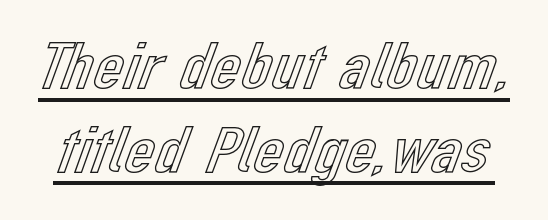
The image shows 67 px text type; set normal line spacing (1.25x), normal letter spacing, underlined; a medium x-height.
